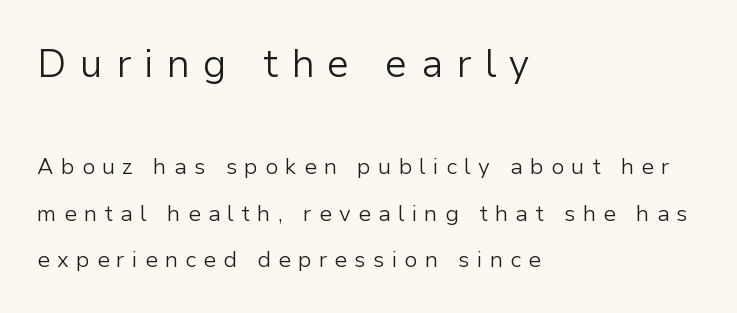
Does the copy run flush right? No — it runs flush left. The typography opts for an upright posture over an oblique one. Loose tracking; the words dissolve into strings of separated letters. Reading top to bottom, the characters get smaller at the block break. You could fit nearly another row in the gap between these rows. Classification — sans serif.
